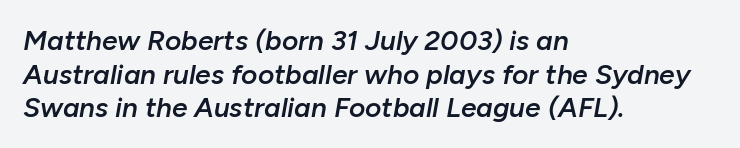
Q: Is the text bold? A: Semi-bold.
Q: Is the text italic (slanted)? A: Yes, it leans right by about 10 degrees.
Q: Is the text underlined? A: No.
Q: How is the paragraph aligned? A: Left-aligned.
Q: Is the spacing between letters normal or unusually wide? A: Normal.
Q: Width (condensed, normal, or wide)? A: Normal.
Q: Stroke contrast? A: Low.
Q: x-height? A: Medium.
Q: Monospaced? A: No.
